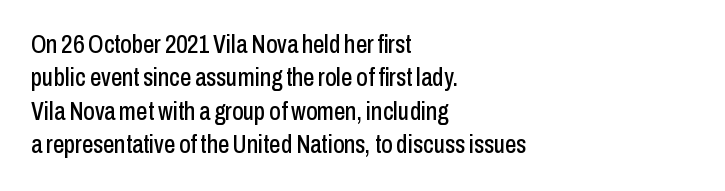
Students, observe: this is what conventionally led text looks like. Observe the ordinary spacing: letters are neighbours, not strangers. Designer's note — italics off, roman on. The specimen omits any rule beneath the text block's lines.
